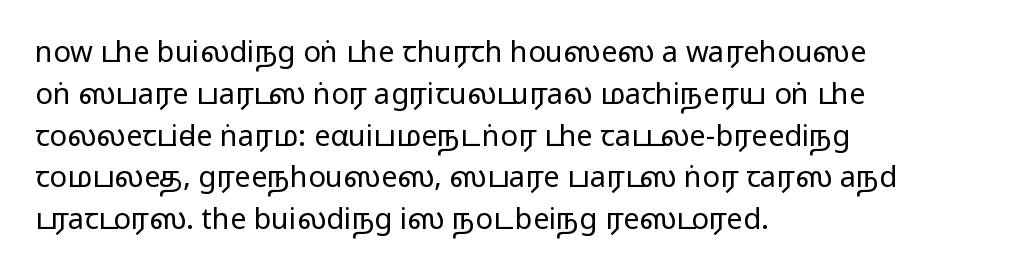
The image shows 29 px regular-weight, wide sans-serif type, upright; set left-aligned, normal line spacing (1.44x), normal letter spacing, not underlined; low stroke contrast and a medium x-height.
